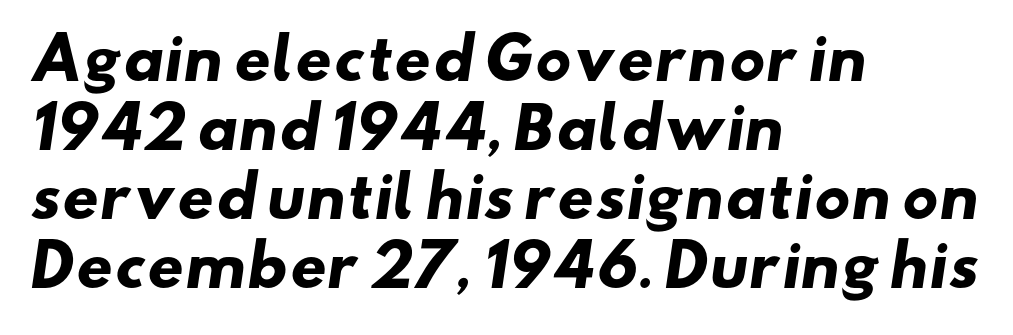
{"serif": "no", "bold": "yes", "weight": "heavy", "width": "wide", "stroke_contrast": "low", "x_height": "small", "monospaced": "no", "underline": "no", "align": "left", "line_spacing_ratio": 1.21, "letter_spacing": "normal", "letter_spacing_em": 0.0, "glyph_px": 57}
